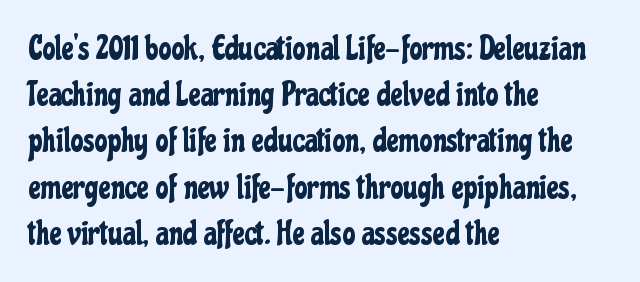
{"serif": "no", "italic": "no", "width": "condensed", "stroke_contrast": "low", "x_height": "medium", "monospaced": "no", "underline": "no", "align": "left", "line_spacing": "normal", "line_spacing_ratio": 1.4, "letter_spacing": "normal", "letter_spacing_em": 0.0, "glyph_px": 33}
